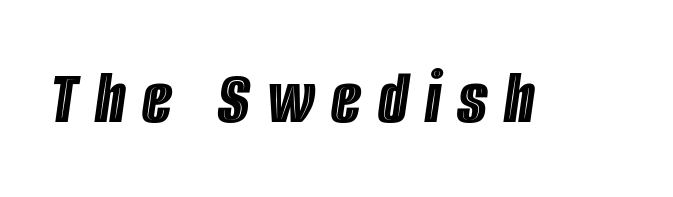
The image shows 78 px condensed type, italic (leaning right); set unusually wide letter spacing (+0.22 em), not underlined; a large x-height.
